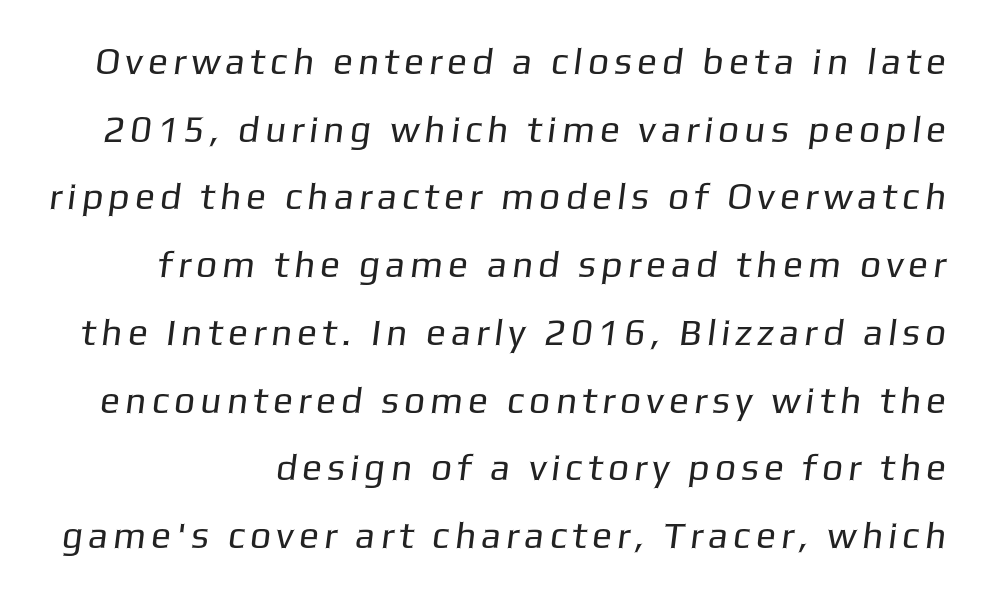
Vertical stems look standard width or narrower in stroke. These lines are rendered in a variable-pitch font. Quick note: underline off. Check where the strokes stop: nothing finishes them off — pure sans.
